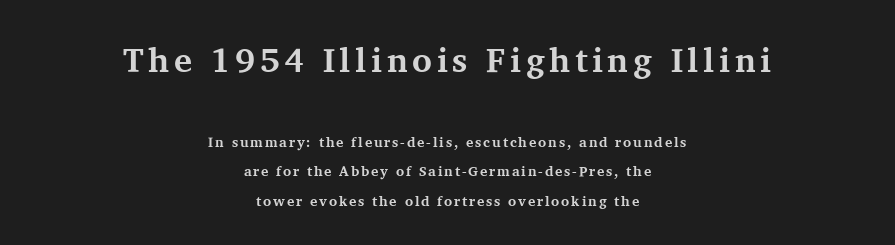
The image shows 34 px bold serif type, upright; set centered, loose line spacing (2.11x), not underlined; the first (top) block is 2.43x larger; medium stroke contrast and a medium x-height.
